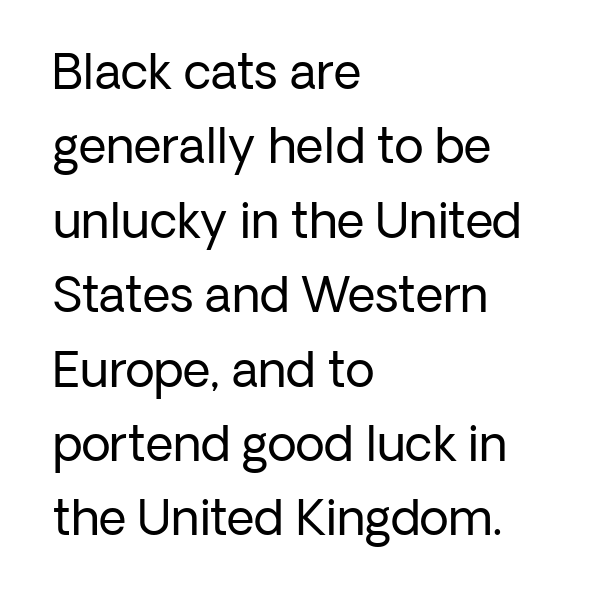
Q: Is the text bold? A: No.
Q: Is the text italic (slanted)? A: No, it is upright.
Q: Is the typeface a serif or a sans-serif typeface? A: Sans-serif.
Q: Is the text underlined? A: No.
Q: How is the paragraph aligned? A: Left-aligned.
Q: Is the spacing between letters normal or unusually wide? A: Normal.
Q: Is the spacing between lines tight, normal or loose? A: Normal.
Q: Width (condensed, normal, or wide)? A: Normal.
Q: Stroke contrast? A: Low.
Q: x-height? A: Medium.
Q: Monospaced? A: No.
